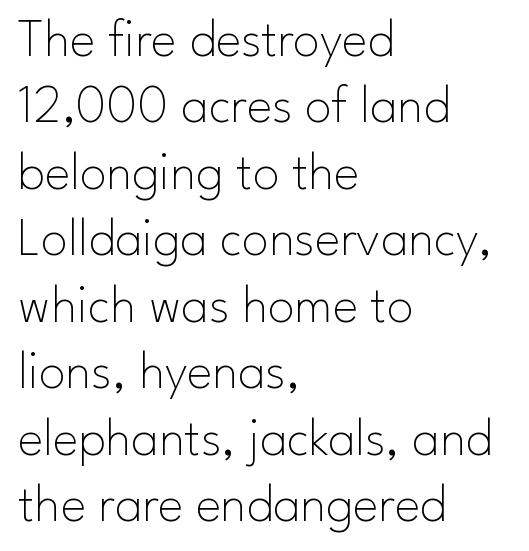
{"serif": "no", "italic": "no", "bold": "no", "weight": "thin", "width": "normal", "stroke_contrast": "low", "x_height": "small", "monospaced": "no", "underline": "no", "align": "left", "line_spacing_ratio": 1.23, "letter_spacing": "normal", "letter_spacing_em": 0.0, "glyph_px": 54}
